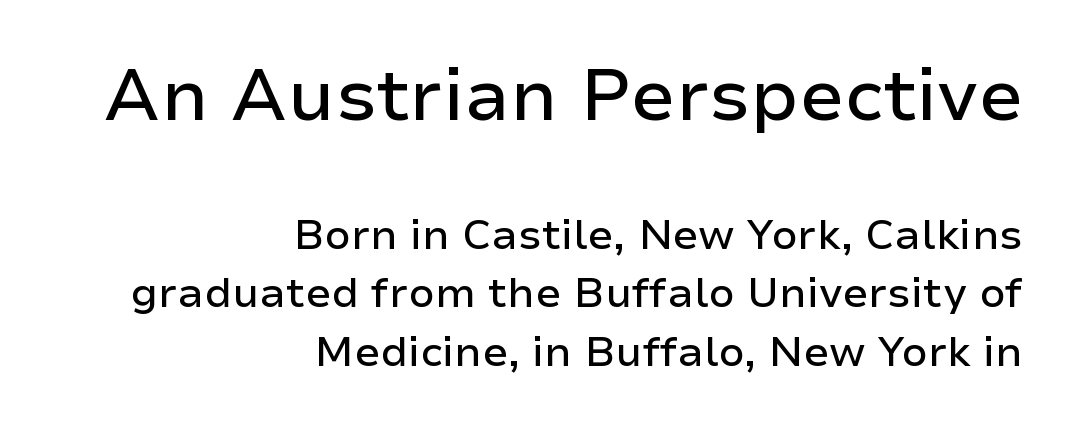
{"serif": "no", "italic": "no", "width": "normal", "stroke_contrast": "low", "x_height": "medium", "monospaced": "no", "underline": "no", "align": "right", "line_spacing": "normal", "line_spacing_ratio": 1.39, "letter_spacing": "normal", "letter_spacing_em": 0.0, "larger_block": "first", "size_ratio": 1.74, "glyph_px": 73}
